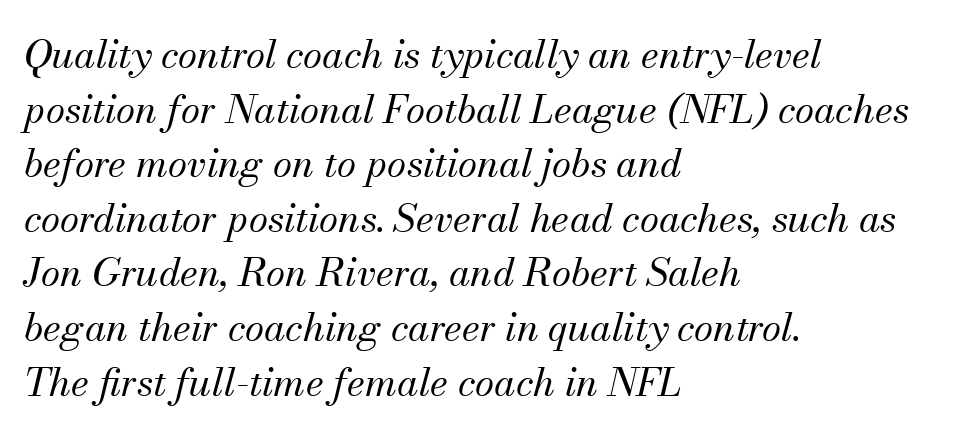
These lines are rendered in a variable-pitch font. Think standard paragraph weight, or any step lighter than that. Leftover space on each line is placed entirely after the last word. Compared with ordinary roman type, these characters are visibly tilted. The type family on display is of the serif kind.
